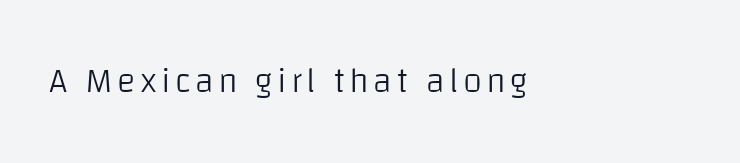
A student would call this left alignment; a typographer would say flush left, rag right. The face used here is proportionally spaced, like ordinary book or web type. Lines of text with bare space underneath. When letters stand straight like this, we call the style roman or upright. This sample uses a sans-serif face.
